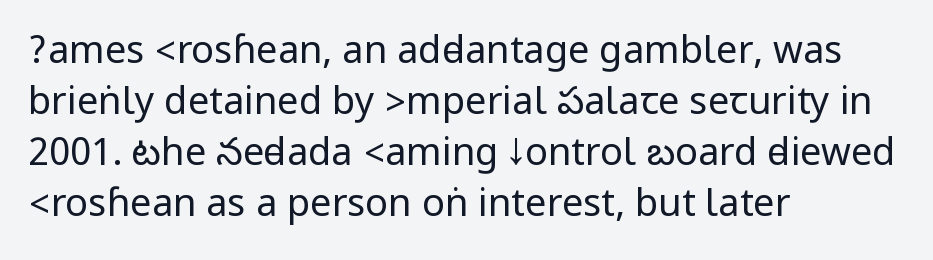
Ordinary non-slanted type is in use. Counters stay open thanks to moderate or lighter strokes. Nothing unusual about the tracking: characters are spaced as the font intends. A classic flush-left, rag-right setting is used for this passage.
